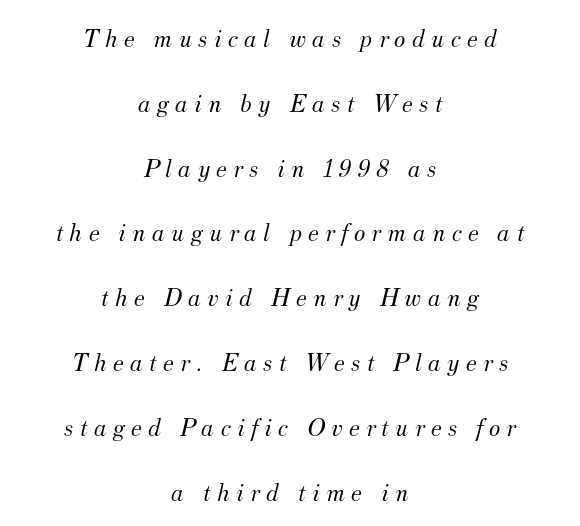
{"italic": "yes", "lean": "right", "slant_degrees": 12, "bold": "no", "underline": "no", "align": "center", "line_spacing": "loose", "line_spacing_ratio": 2.4, "letter_spacing": "wide", "letter_spacing_em": 0.23, "glyph_px": 27}
